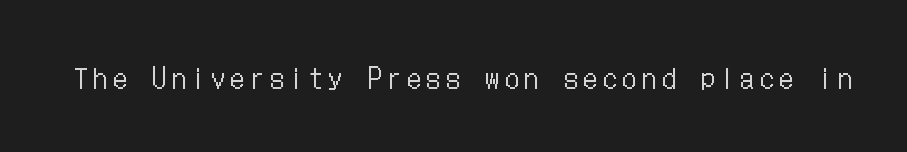
The image shows 28 px regular-weight, condensed type, upright; set unusually wide letter spacing (+0.2 em), not underlined; low stroke contrast and a medium x-height.
